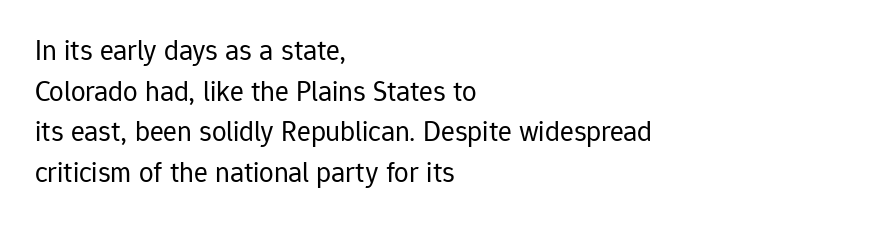
The image shows 29 px regular-weight sans-serif type, upright; set left-aligned, normal line spacing (1.4x), normal letter spacing, not underlined; low stroke contrast and a medium x-height.
